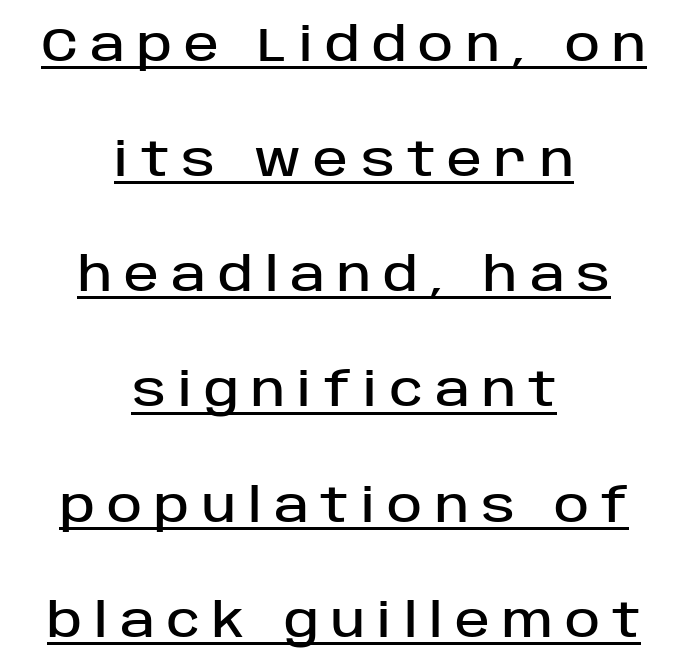
{"serif": "no", "italic": "no", "width": "normal", "stroke_contrast": "low", "x_height": "large", "monospaced": "no", "underline": "yes", "align": "center", "line_spacing": "loose", "line_spacing_ratio": 2.45, "letter_spacing": "wide", "letter_spacing_em": 0.26, "glyph_px": 47}
